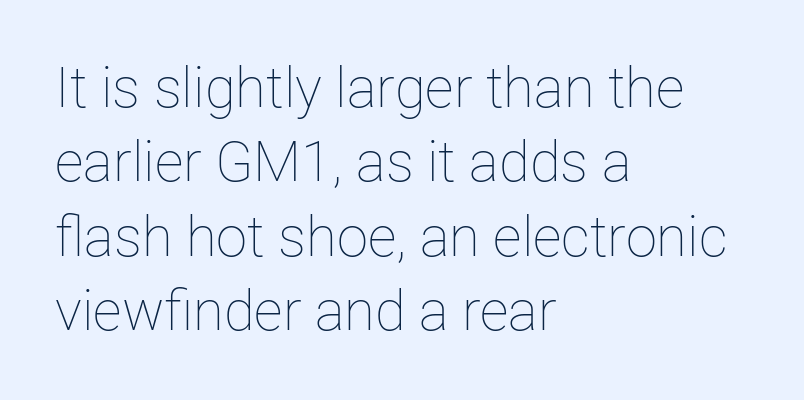
Q: Is the text bold? A: No.
Q: Is the text italic (slanted)? A: No, it is upright.
Q: Is the text underlined? A: No.
Q: How is the paragraph aligned? A: Left-aligned.
Q: Is the spacing between letters normal or unusually wide? A: Normal.
Q: Is the spacing between lines tight, normal or loose? A: Normal.
Q: Width (condensed, normal, or wide)? A: Normal.
Q: Stroke contrast? A: Low.
Q: x-height? A: Medium.
Q: Monospaced? A: No.
